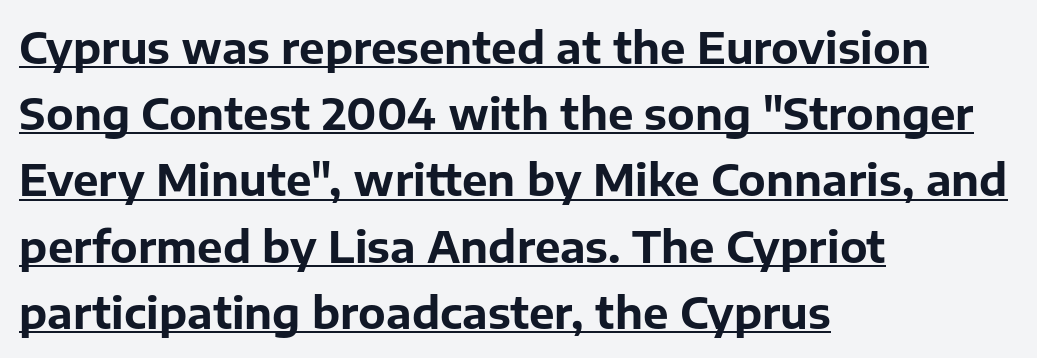
Q: Is the text bold? A: Yes.
Q: Is the text italic (slanted)? A: No, it is upright.
Q: Is the typeface a serif or a sans-serif typeface? A: Sans-serif.
Q: Is the text underlined? A: Yes.
Q: How is the paragraph aligned? A: Left-aligned.
Q: Is the spacing between letters normal or unusually wide? A: Normal.
Q: Is the spacing between lines tight, normal or loose? A: Normal.
Q: Width (condensed, normal, or wide)? A: Normal.
Q: Stroke contrast? A: Low.
Q: x-height? A: Medium.
Q: Monospaced? A: No.
